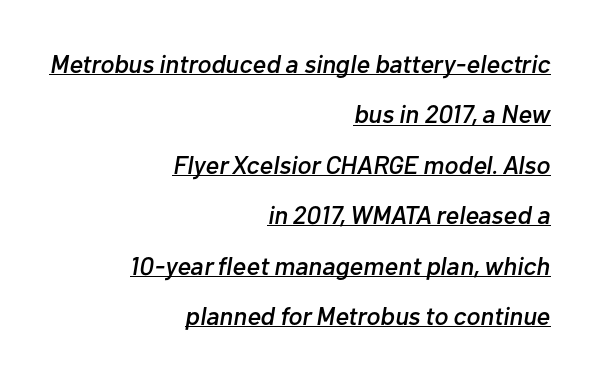
{"italic": "yes", "lean": "right", "slant_degrees": 10, "underline": "yes", "align": "right", "line_spacing": "loose", "line_spacing_ratio": 1.94, "letter_spacing": "normal", "letter_spacing_em": 0.0, "glyph_px": 26}
